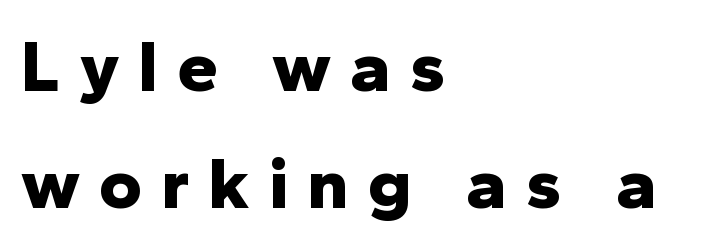
Q: Is the text bold? A: Yes.
Q: Is the text italic (slanted)? A: No, it is upright.
Q: Is the typeface a serif or a sans-serif typeface? A: Sans-serif.
Q: Is the text underlined? A: No.
Q: How is the paragraph aligned? A: Left-aligned.
Q: Is the spacing between letters normal or unusually wide? A: Unusually wide.
Q: Is the spacing between lines tight, normal or loose? A: Normal.
Q: Width (condensed, normal, or wide)? A: Normal.
Q: Stroke contrast? A: Low.
Q: x-height? A: Medium.
Q: Monospaced? A: No.
